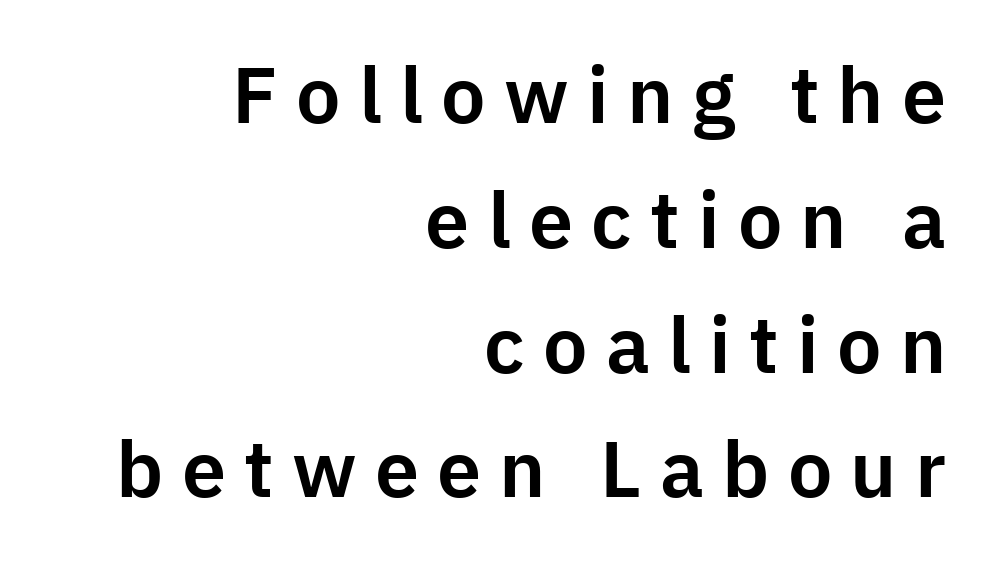
Q: Is the text italic (slanted)? A: No, it is upright.
Q: Is the typeface a serif or a sans-serif typeface? A: Sans-serif.
Q: Is the text underlined? A: No.
Q: How is the paragraph aligned? A: Right-aligned.
Q: Is the spacing between letters normal or unusually wide? A: Unusually wide.
Q: Is the spacing between lines tight, normal or loose? A: Normal.
Q: Width (condensed, normal, or wide)? A: Normal.
Q: Stroke contrast? A: Low.
Q: x-height? A: Medium.
Q: Monospaced? A: No.
